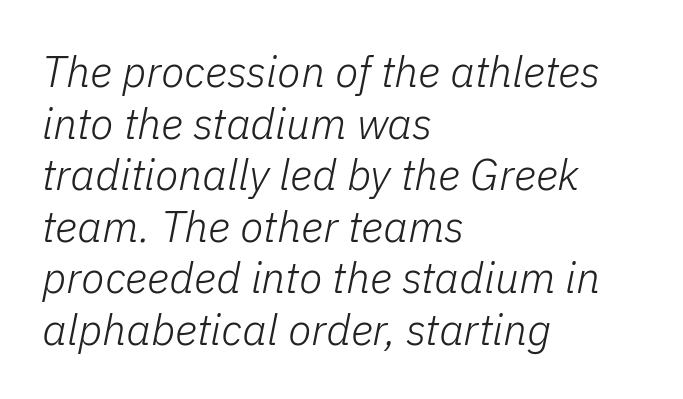
A typesetter would mark this as italic. The area under the type is left untouched. Typeset ragged right — the left edge is the straight one. The passage shown is typed in a proportional face where columns would drift. The strokes are not fattened; the text isn't bold. Glyph-to-glyph distance matches everyday printed text.
